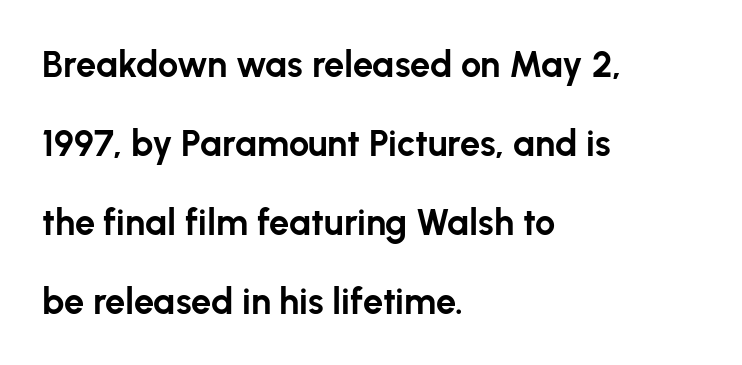
{"serif": "no", "italic": "no", "bold": "yes", "weight": "bold", "width": "normal", "stroke_contrast": "low", "x_height": "medium", "monospaced": "no", "underline": "no", "align": "left", "line_spacing": "loose", "line_spacing_ratio": 2.19, "letter_spacing": "normal", "letter_spacing_em": 0.0, "glyph_px": 36}
